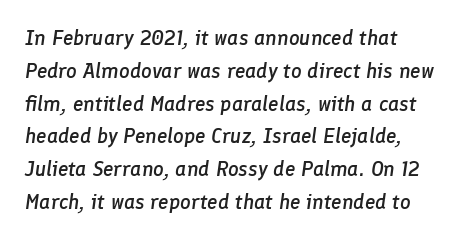
Descenders are the only things crossing below the line. Slant detected: the letters are inclined. The font is running at a semibold setting, under full bold. Where is the straight margin? On the left.
